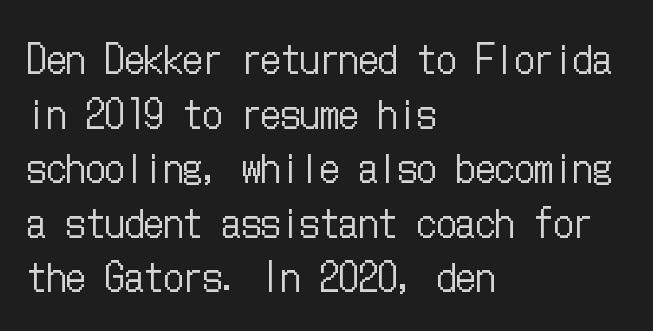
Q: Is the text bold? A: No.
Q: Is the text italic (slanted)? A: No, it is upright.
Q: Is the text underlined? A: No.
Q: How is the paragraph aligned? A: Left-aligned.
Q: Is the spacing between letters normal or unusually wide? A: Normal.
Q: Is the spacing between lines tight, normal or loose? A: Normal.
Q: Width (condensed, normal, or wide)? A: Condensed.
Q: Stroke contrast? A: Low.
Q: x-height? A: Medium.
